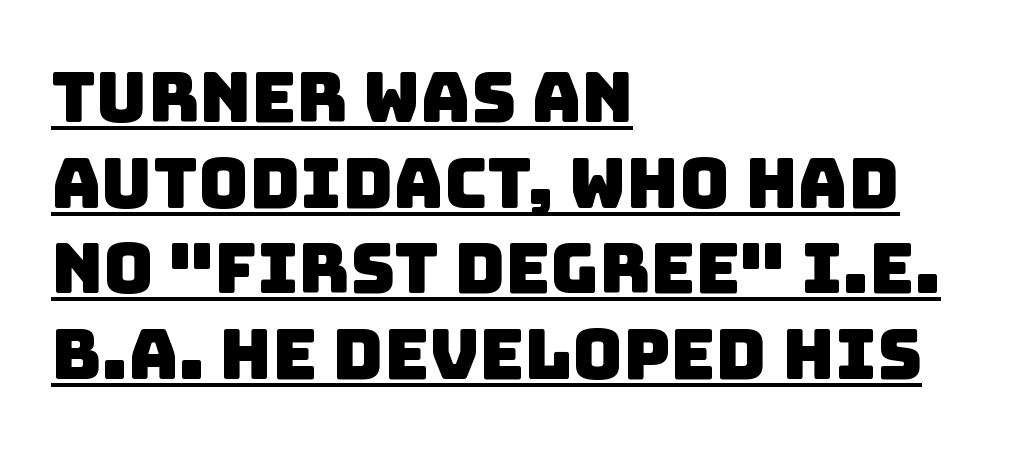
Q: Is the typeface a serif or a sans-serif typeface? A: Sans-serif.
Q: Is the text underlined? A: Yes.
Q: How is the paragraph aligned? A: Left-aligned.
Q: Is the spacing between letters normal or unusually wide? A: Normal.
Q: Width (condensed, normal, or wide)? A: Normal.
Q: Stroke contrast? A: Low.
Q: x-height? A: Large.
Q: Monospaced? A: No.
